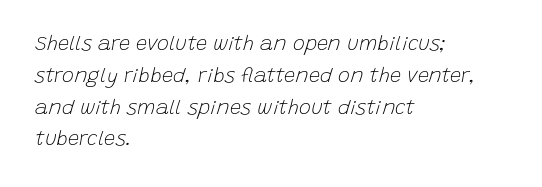
Glyph-to-glyph distance matches everyday printed text. Italic? Definitely — the glyphs are oblique. Stroke thickness stays within the range of a standard reading face or lighter. Casual observation: everything's shoved over to the left.
